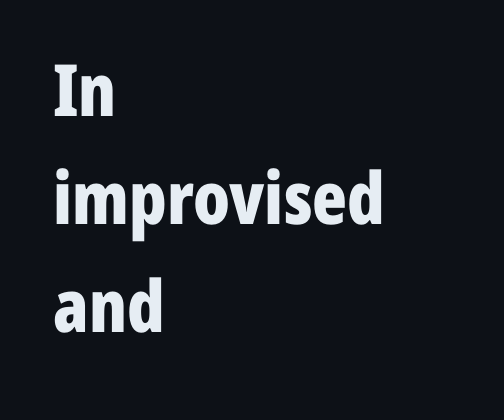
Nope, no serifs anywhere on these letters. Character widths vary here, with narrow letters taking less room than wide ones. The lettering stays uniformly vertical, giving the passage a roman look. Horizontal alignment here is leftward, the default for most running prose. This sample keeps an unexceptional amount of space between lines. Only glyphs here, with clear space below each row.
